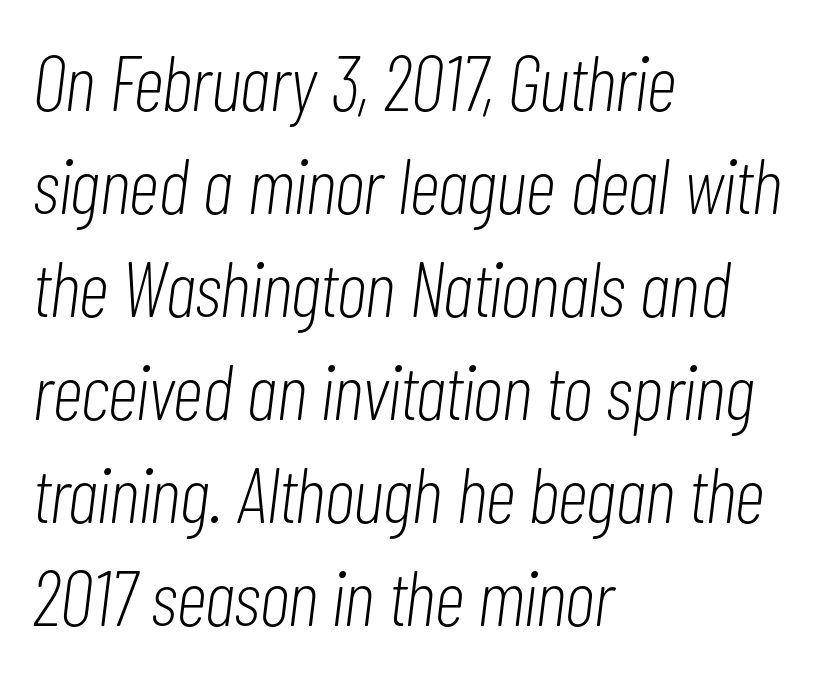
{"italic": "yes", "lean": "right", "slant_degrees": 7, "bold": "no", "weight": "light", "width": "condensed", "stroke_contrast": "low", "x_height": "medium", "monospaced": "no", "underline": "no", "align": "left", "line_spacing": "normal", "line_spacing_ratio": 1.32, "letter_spacing": "normal", "letter_spacing_em": 0.0, "glyph_px": 78}
